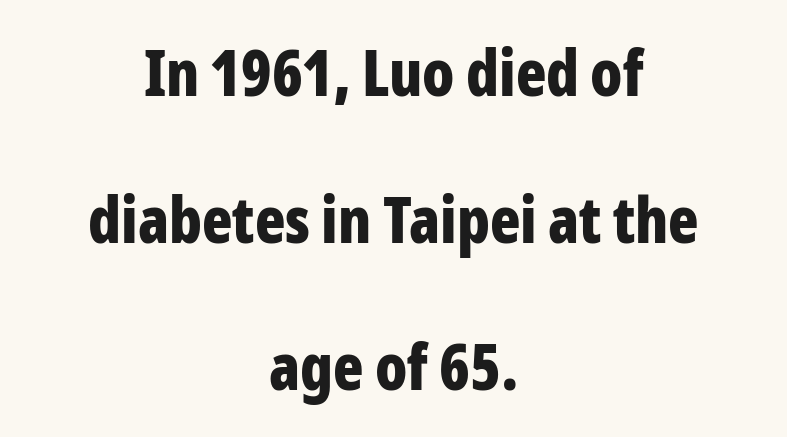
The image shows 63 px bold, condensed sans-serif type, upright; set centered, loose line spacing (2.33x), normal letter spacing, not underlined; low stroke contrast and a medium x-height.
